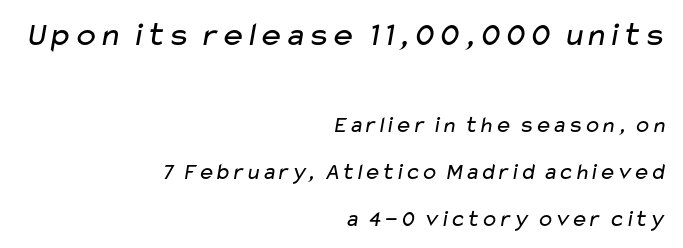
Leading is clearly above the norm, producing a sparse column. The passage shown has conventional tracking throughout. Which of the two is more prominent by size? The first, at the top. Counters stay open thanks to moderate or lighter strokes. Is this a fixed-width face? No — the glyphs have proportional, varying widths. Classification — sans serif.
